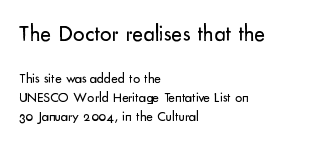
{"italic": "no", "bold": "no", "underline": "no", "align": "left", "line_spacing": "normal", "line_spacing_ratio": 1.37, "letter_spacing": "normal", "letter_spacing_em": 0.0, "larger_block": "first", "size_ratio": 1.64, "glyph_px": 23}
